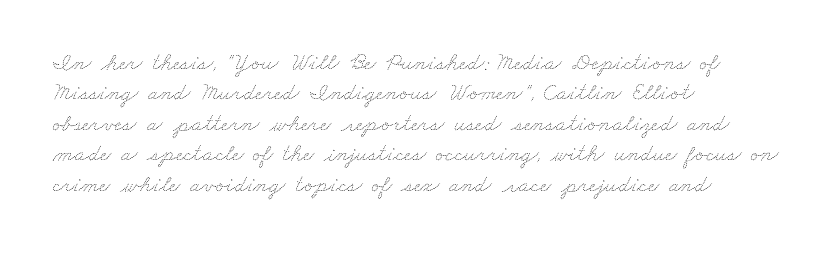
{"bold": "no", "underline": "no", "align": "left", "line_spacing": "normal", "line_spacing_ratio": 1.27, "letter_spacing": "normal", "letter_spacing_em": 0.0, "glyph_px": 24}
